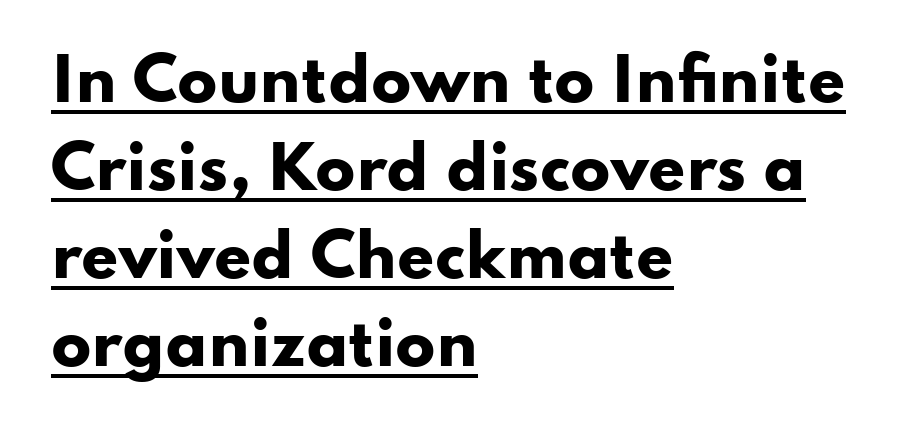
{"serif": "no", "italic": "no", "bold": "yes", "weight": "heavy", "width": "wide", "stroke_contrast": "low", "x_height": "small", "monospaced": "no", "underline": "yes", "align": "left", "line_spacing": "normal", "line_spacing_ratio": 1.49, "letter_spacing": "normal", "letter_spacing_em": 0.0, "glyph_px": 59}
